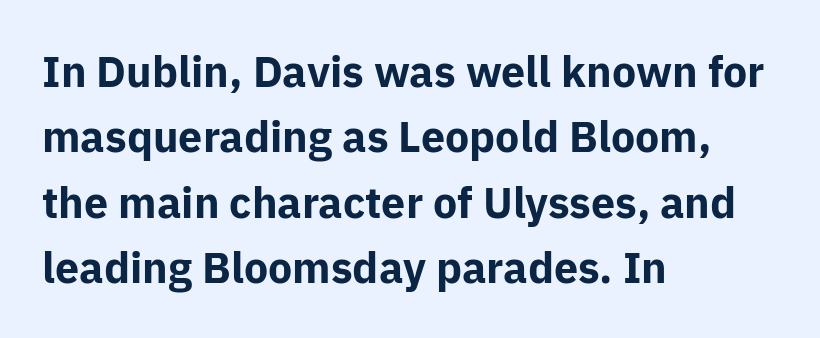
Q: Is the text bold? A: Yes.
Q: Is the text italic (slanted)? A: No, it is upright.
Q: Is the typeface a serif or a sans-serif typeface? A: Sans-serif.
Q: Is the text underlined? A: No.
Q: How is the paragraph aligned? A: Left-aligned.
Q: Is the spacing between letters normal or unusually wide? A: Normal.
Q: Is the spacing between lines tight, normal or loose? A: Normal.
Q: Width (condensed, normal, or wide)? A: Normal.
Q: Stroke contrast? A: Low.
Q: x-height? A: Medium.
Q: Monospaced? A: No.
